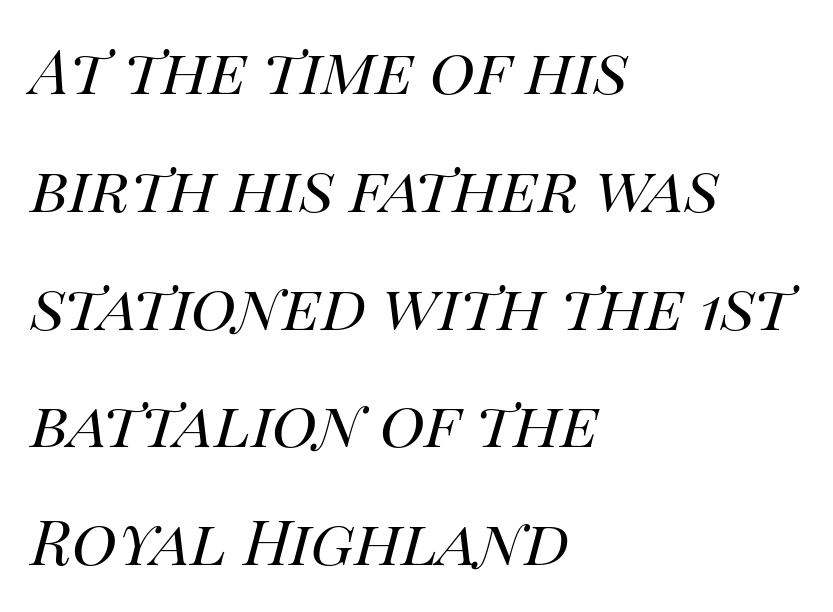
The image shows 77 px regular-weight type, italic (leaning right); set left-aligned, normal line spacing (1.53x), normal letter spacing, not underlined; high stroke contrast and a large x-height.
